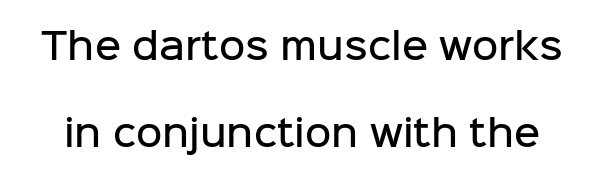
{"serif": "no", "italic": "no", "bold": "semi", "weight": "semibold", "width": "normal", "stroke_contrast": "low", "x_height": "medium", "monospaced": "no", "underline": "no", "line_spacing": "loose", "line_spacing_ratio": 2.42, "letter_spacing": "normal", "letter_spacing_em": 0.0, "glyph_px": 36}
